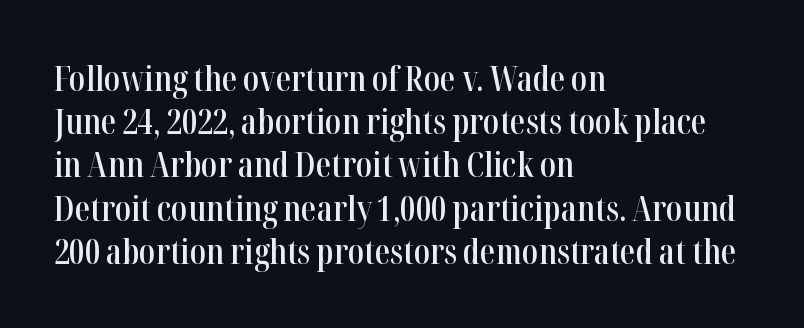
If you drew a line through each stem, it would be perfectly vertical. The rendering keeps characters at their native spacing. How heavy is the stroke? Medium-heavy — a semibold, shy of bold. The compositor pushed each line to the left boundary. A typesetter would call this proportional, since set widths differ per character.
